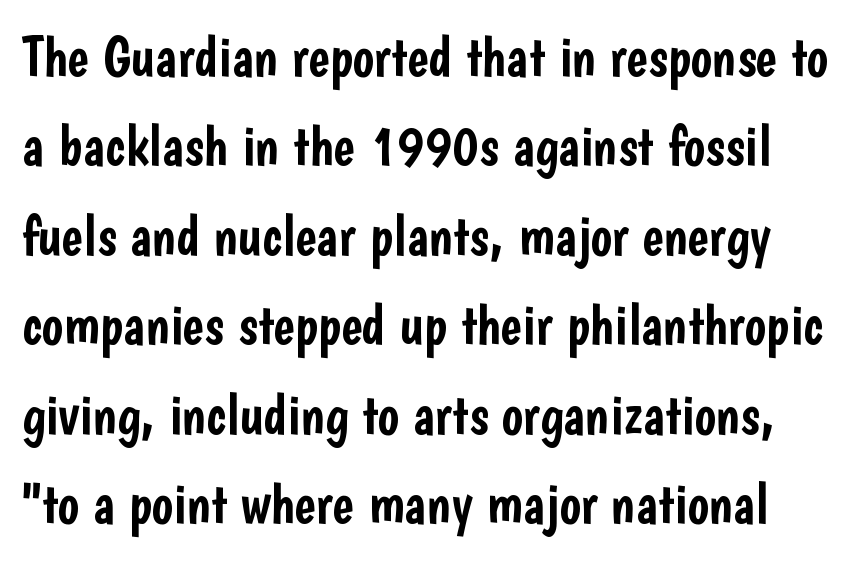
The image shows 57 px condensed sans-serif type, upright; set normal line spacing (1.57x), normal letter spacing, not underlined; low stroke contrast and a medium x-height.
